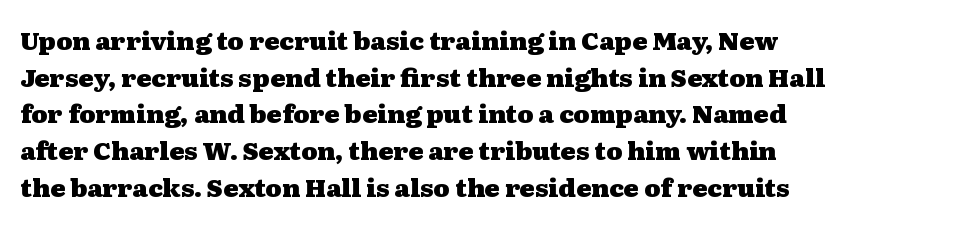
Compared with an ordinary text face, these strokes are far heavier — a full bold. Tall strokes in this sample are plumb rather than angled. Reading down the block, your eye returns to a fixed left position each line. The space directly below the letters is spotless. Leading matches the norm, producing a regular column. The type is set solid horizontally, with unmodified tracking.
